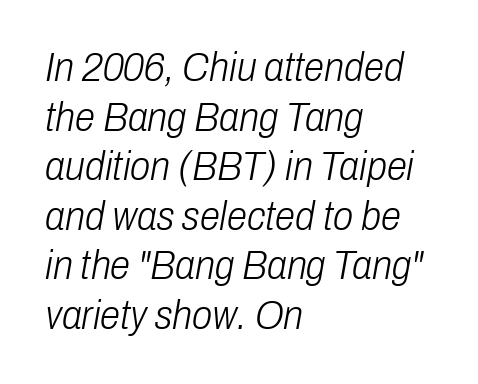
Q: Is the text bold? A: No.
Q: Is the text italic (slanted)? A: Yes, it leans right by about 10 degrees.
Q: Is the text underlined? A: No.
Q: How is the paragraph aligned? A: Left-aligned.
Q: Is the spacing between letters normal or unusually wide? A: Normal.
Q: Width (condensed, normal, or wide)? A: Condensed.
Q: Stroke contrast? A: Low.
Q: x-height? A: Medium.
Q: Monospaced? A: No.
